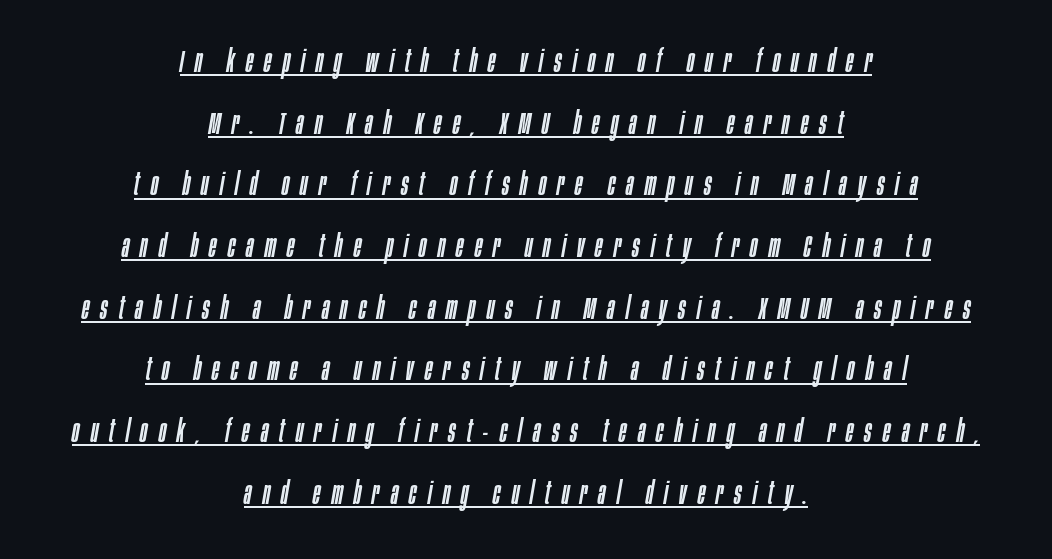
The image shows 31 px condensed type, italic (leaning right); set centered, loose line spacing (1.99x), unusually wide letter spacing (+0.36 em), underlined; low stroke contrast and a large x-height.
